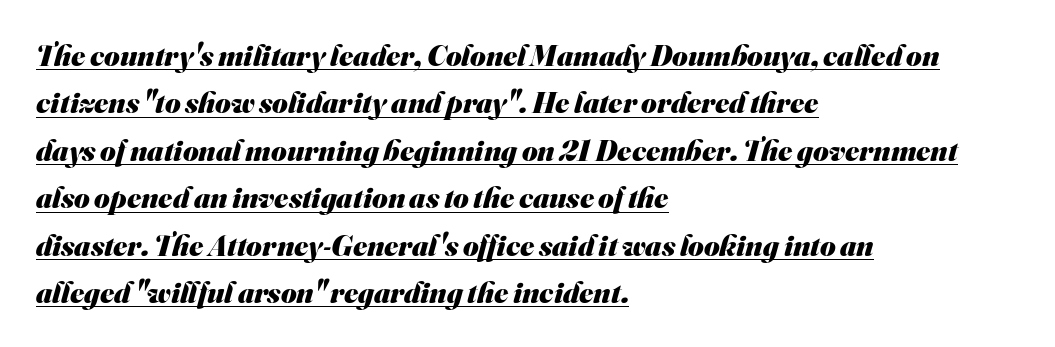
{"serif": "no", "bold": "yes", "weight": "heavy", "width": "normal", "stroke_contrast": "medium", "x_height": "small", "monospaced": "no", "underline": "yes", "align": "left", "line_spacing": "normal", "line_spacing_ratio": 1.58, "letter_spacing": "normal", "letter_spacing_em": 0.0, "glyph_px": 30}
